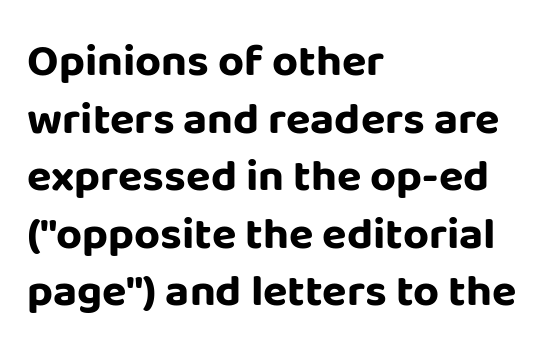
{"serif": "no", "italic": "no", "bold": "yes", "weight": "bold", "width": "normal", "stroke_contrast": "low", "x_height": "large", "monospaced": "no", "underline": "no", "align": "left", "line_spacing": "normal", "line_spacing_ratio": 1.28, "letter_spacing": "normal", "letter_spacing_em": 0.0, "glyph_px": 45}
